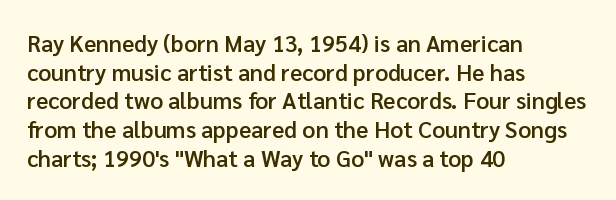
The image shows 23 px text type, upright; set left-aligned, normal line spacing (1.25x), normal letter spacing, not underlined.
